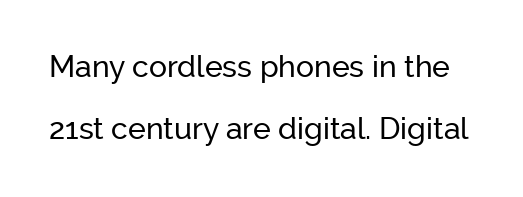
Q: Is the text italic (slanted)? A: No, it is upright.
Q: Is the typeface a serif or a sans-serif typeface? A: Sans-serif.
Q: Is the text underlined? A: No.
Q: Is the spacing between letters normal or unusually wide? A: Normal.
Q: Is the spacing between lines tight, normal or loose? A: Loose.
Q: Width (condensed, normal, or wide)? A: Normal.
Q: Stroke contrast? A: Low.
Q: x-height? A: Medium.
Q: Monospaced? A: No.
